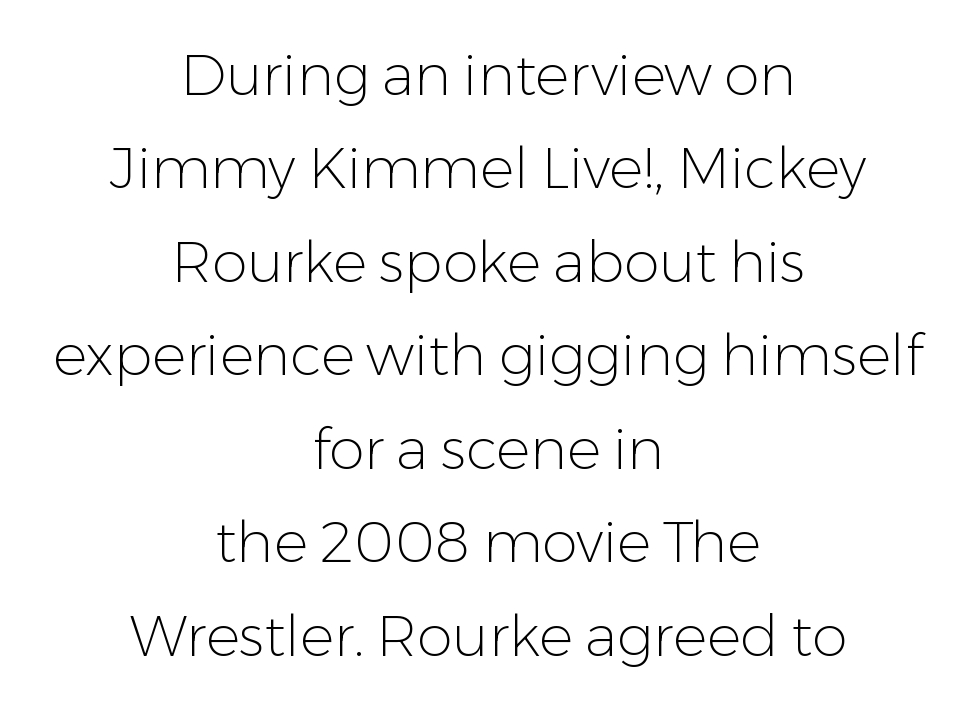
The image shows 57 px light sans-serif type, upright; set centered, normal line spacing (1.64x), normal letter spacing, not underlined; low stroke contrast and a medium x-height.
